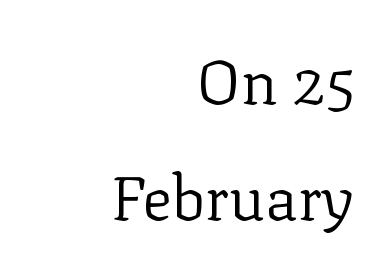
The image shows 62 px regular-weight serif type, upright; set right-aligned, line spacing 1.87x, normal letter spacing, not underlined; low stroke contrast and a medium x-height.
